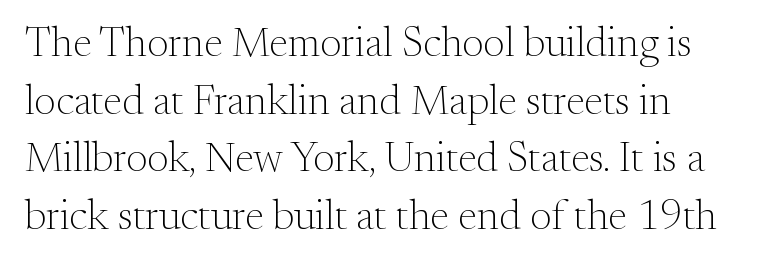
{"serif": "yes", "italic": "no", "bold": "no", "weight": "light", "width": "normal", "stroke_contrast": "medium", "x_height": "small", "monospaced": "no", "underline": "no", "line_spacing": "normal", "line_spacing_ratio": 1.37, "letter_spacing": "normal", "letter_spacing_em": 0.0, "glyph_px": 42}
